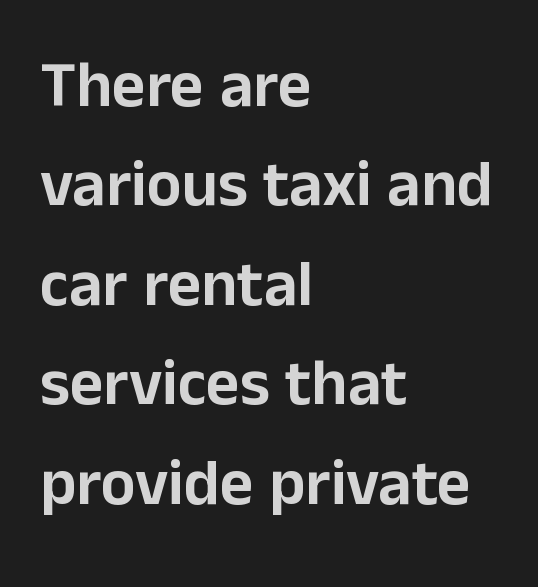
The image shows 65 px sans-serif type, upright; set left-aligned, normal line spacing (1.53x), normal letter spacing, not underlined; low stroke contrast and a medium x-height.
